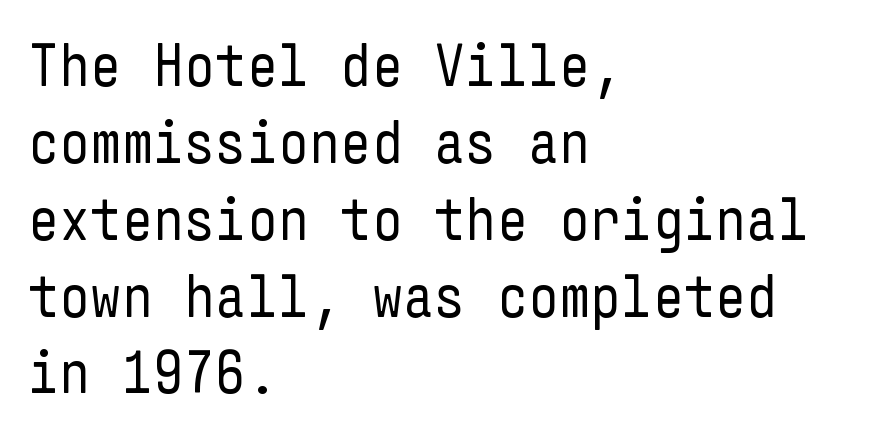
The image shows 61 px regular-weight, condensed sans-serif type, upright; set left-aligned, normal line spacing (1.26x), normal letter spacing, not underlined; low stroke contrast and a medium x-height.
